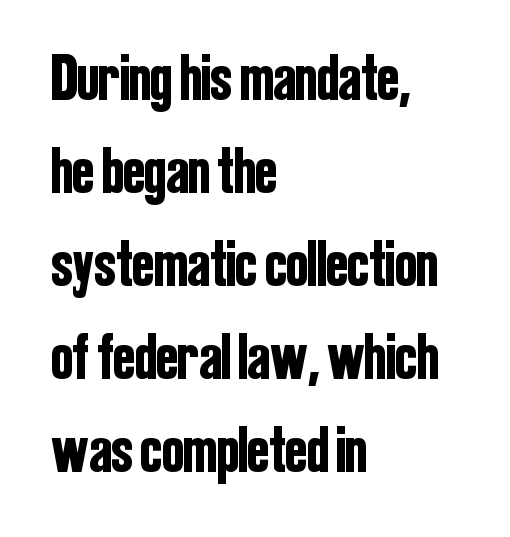
{"serif": "no", "italic": "no", "width": "condensed", "stroke_contrast": "low", "x_height": "medium", "monospaced": "no", "underline": "no", "align": "left", "line_spacing": "normal", "line_spacing_ratio": 1.43, "letter_spacing": "normal", "letter_spacing_em": 0.0, "glyph_px": 65}
